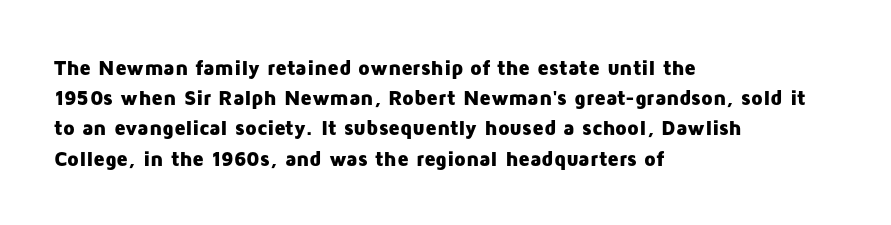
Q: Is the text bold? A: Yes.
Q: Is the text italic (slanted)? A: No, it is upright.
Q: Is the text underlined? A: No.
Q: How is the paragraph aligned? A: Left-aligned.
Q: Is the spacing between letters normal or unusually wide? A: Normal.
Q: Is the spacing between lines tight, normal or loose? A: Normal.
